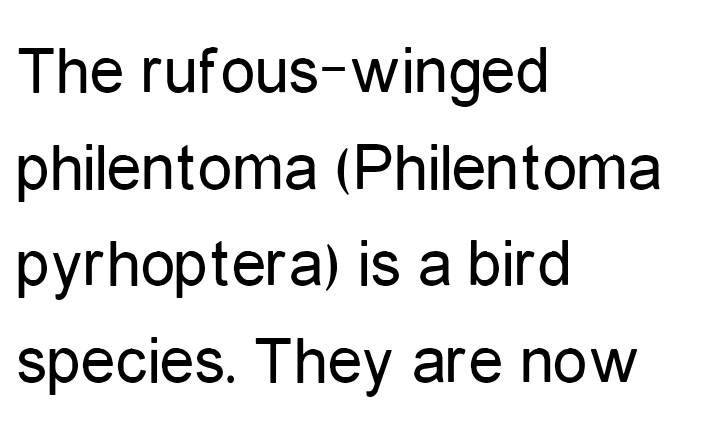
Q: Is the text bold? A: No.
Q: Is the text italic (slanted)? A: No, it is upright.
Q: Is the typeface a serif or a sans-serif typeface? A: Sans-serif.
Q: Is the text underlined? A: No.
Q: How is the paragraph aligned? A: Left-aligned.
Q: Is the spacing between letters normal or unusually wide? A: Normal.
Q: Is the spacing between lines tight, normal or loose? A: Normal.
Q: Width (condensed, normal, or wide)? A: Condensed.
Q: Stroke contrast? A: Low.
Q: x-height? A: Medium.
Q: Monospaced? A: No.
